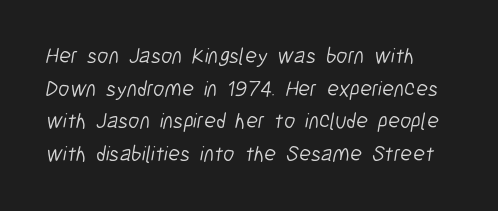
{"bold": "no", "underline": "no", "line_spacing": "normal", "line_spacing_ratio": 1.48, "letter_spacing": "normal", "letter_spacing_em": 0.0, "glyph_px": 22}
